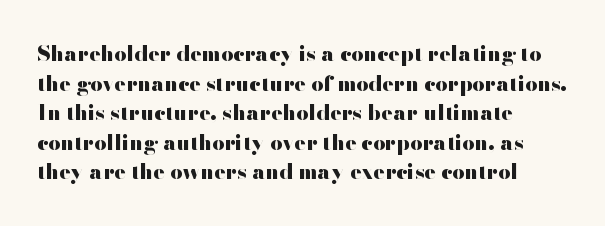
The vertical gap from one line to the next is medium. Beneath every word, the page is bare. Nothing unusual about the tracking: characters are spaced as the font intends. Its strokes are broad and dark, the hallmark of bold type. This sample uses an upright cut, with every glyph sitting square on the baseline. If you drew a ruler down the left edge, every line would touch it.
